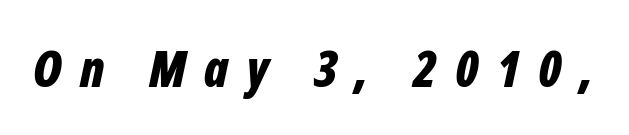
{"italic": "yes", "lean": "right", "slant_degrees": 12, "bold": "yes", "weight": "bold", "width": "condensed", "stroke_contrast": "low", "x_height": "medium", "monospaced": "no", "underline": "no", "letter_spacing": "wide", "letter_spacing_em": 0.36, "glyph_px": 50}
